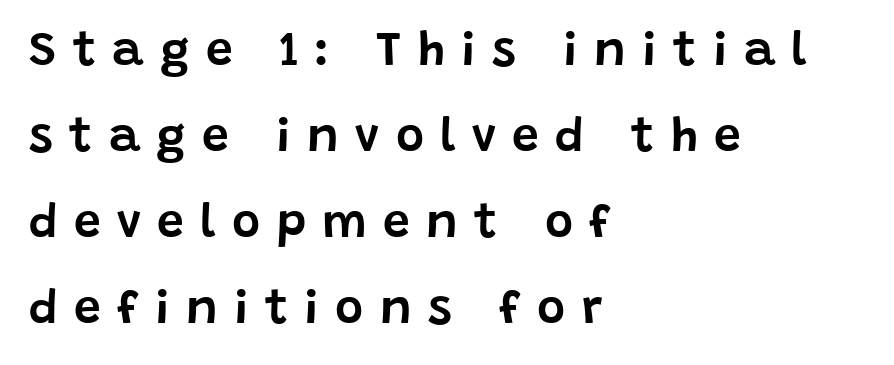
{"serif": "no", "italic": "no", "width": "normal", "stroke_contrast": "low", "x_height": "large", "monospaced": "no", "underline": "no", "align": "left", "line_spacing_ratio": 1.79, "letter_spacing": "wide", "letter_spacing_em": 0.34, "glyph_px": 48}
